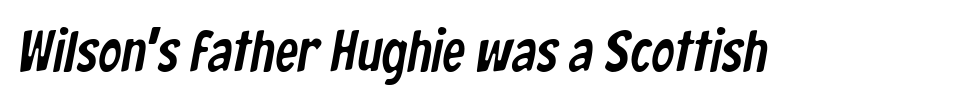
The image shows 58 px condensed sans-serif type; set normal letter spacing, not underlined; low stroke contrast and a medium x-height.
